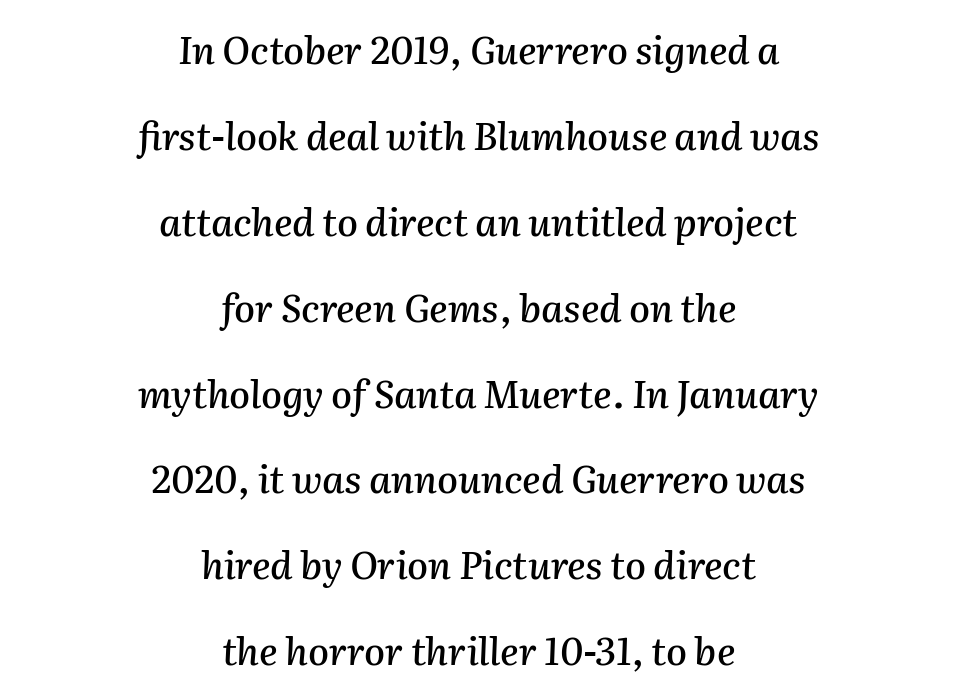
You could not count columns in this text — the font is proportionally spaced. The designer dialed line spacing up above the default. Horizontally, the lines are justified to the midpoint only. The passage shown has conventional tracking throughout.
